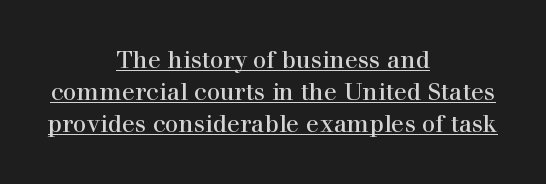
Q: Is the text italic (slanted)? A: No, it is upright.
Q: Is the text underlined? A: Yes.
Q: How is the paragraph aligned? A: Centered.
Q: Is the spacing between letters normal or unusually wide? A: Normal.
Q: Is the spacing between lines tight, normal or loose? A: Normal.
